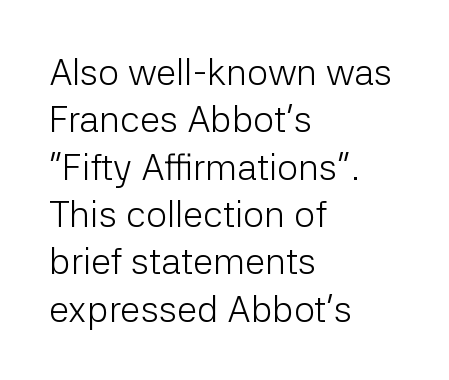
Horizontal alignment here is leftward, the default for most running prose. Is the type heavy? It reads as light-to-regular instead. Does the leading feel generous? No, just average. Do the characters align in a grid? No, the font is proportional. This sample uses plain, unmodified letter spacing.
